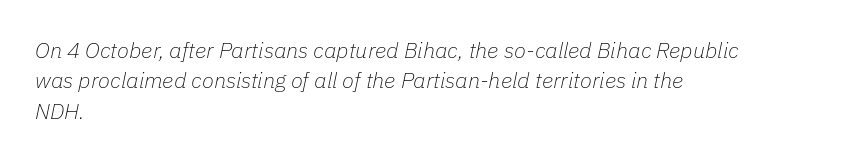
{"italic": "yes", "lean": "right", "slant_degrees": 11, "bold": "no", "underline": "no", "align": "left", "line_spacing": "normal", "line_spacing_ratio": 1.38, "letter_spacing": "normal", "letter_spacing_em": 0.0, "glyph_px": 22}
